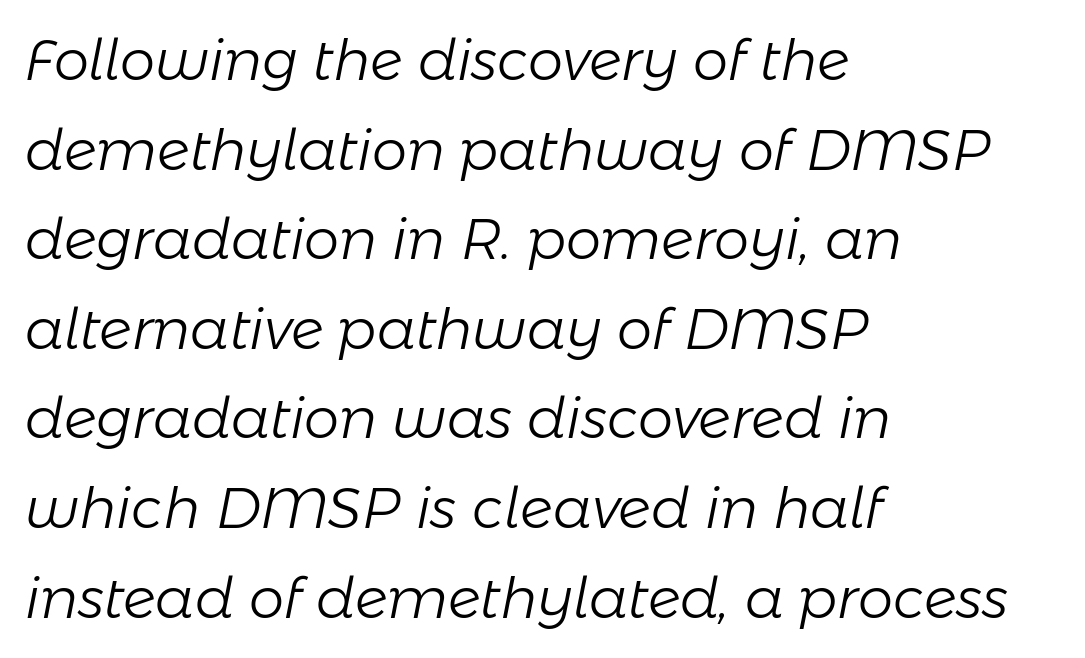
Q: Is the text bold? A: No.
Q: Is the text italic (slanted)? A: Yes, it leans right by about 11 degrees.
Q: Is the text underlined? A: No.
Q: How is the paragraph aligned? A: Left-aligned.
Q: Is the spacing between letters normal or unusually wide? A: Normal.
Q: Is the spacing between lines tight, normal or loose? A: Normal.
Q: Width (condensed, normal, or wide)? A: Normal.
Q: Stroke contrast? A: Low.
Q: x-height? A: Medium.
Q: Monospaced? A: No.
